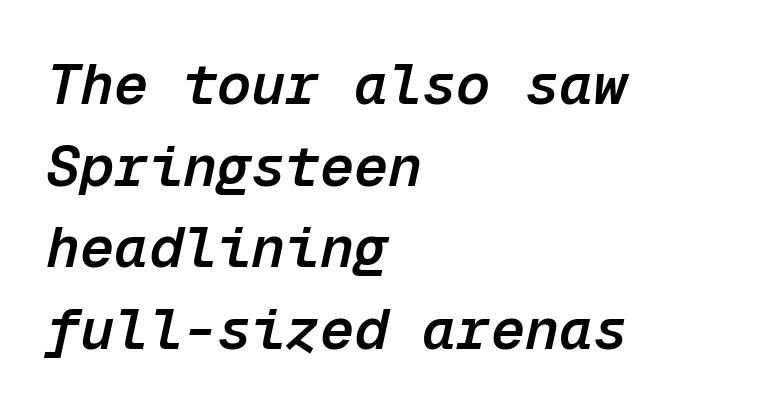
Standard letterfit; no display-style spreading of the glyphs. The passage shown is typed in a monospace face where columns stay perfectly aligned. Leading matches the norm, producing a regular column. Semibold letterforms, between regular and bold. Underline: absent.
